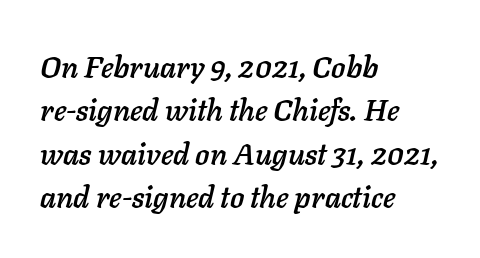
The image shows 30 px text type, italic (leaning right); set left-aligned, normal line spacing (1.45x), normal letter spacing, not underlined; low stroke contrast and a medium x-height.
